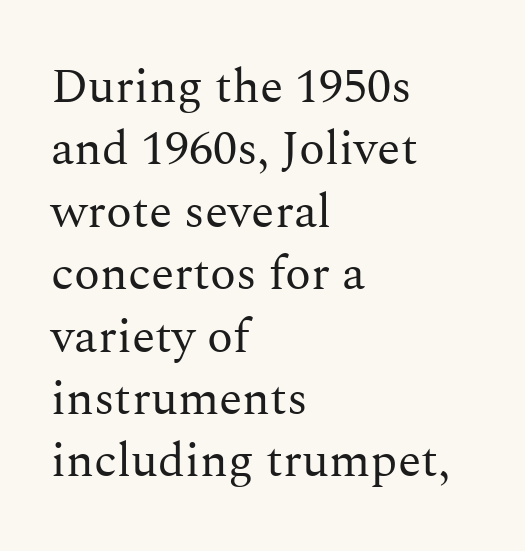
{"serif": "yes", "italic": "no", "bold": "no", "weight": "regular", "width": "normal", "stroke_contrast": "medium", "x_height": "medium", "monospaced": "no", "underline": "no", "align": "left", "line_spacing": "normal", "line_spacing_ratio": 1.3, "letter_spacing": "normal", "letter_spacing_em": 0.0, "glyph_px": 48}
